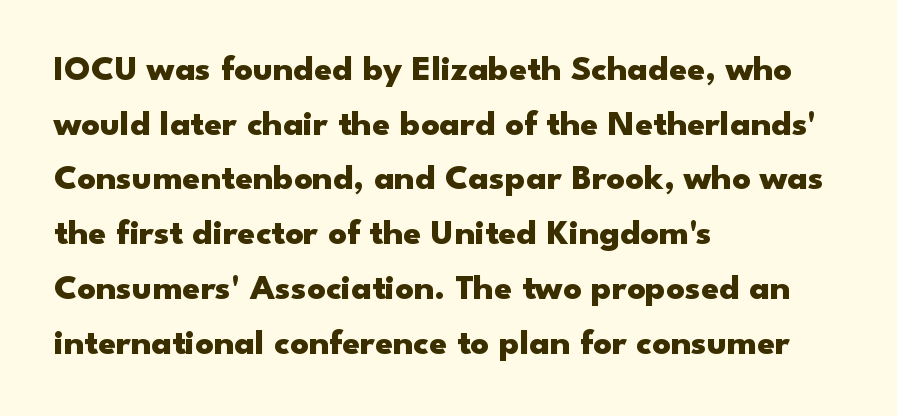
{"serif": "no", "italic": "no", "bold": "yes", "weight": "heavy", "width": "wide", "stroke_contrast": "low", "x_height": "small", "monospaced": "no", "underline": "no", "align": "left", "line_spacing": "normal", "line_spacing_ratio": 1.52, "letter_spacing": "normal", "letter_spacing_em": 0.0, "glyph_px": 36}
